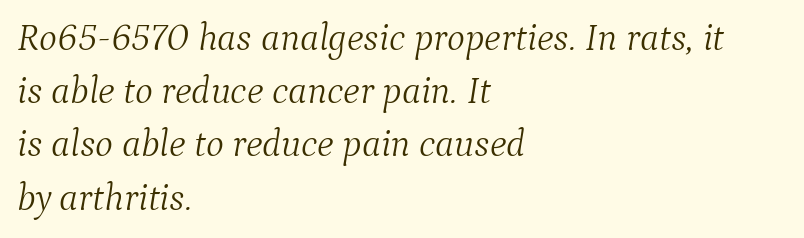
{"serif": "yes", "italic": "yes", "lean": "right", "slant_degrees": 9, "bold": "no", "weight": "light", "width": "normal", "stroke_contrast": "medium", "x_height": "medium", "monospaced": "no", "underline": "no", "align": "left", "line_spacing": "normal", "line_spacing_ratio": 1.4, "letter_spacing": "normal", "letter_spacing_em": 0.0, "glyph_px": 38}
